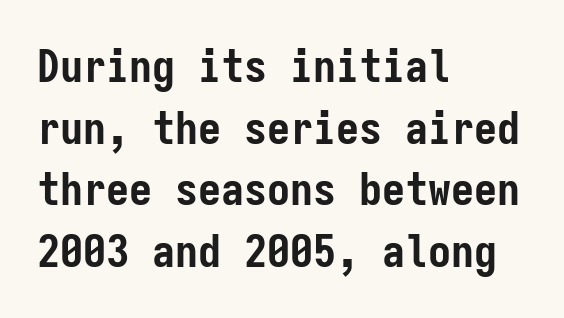
The image shows 46 px semibold, condensed sans-serif type, upright, monospaced; set left-aligned, normal line spacing (1.34x), normal letter spacing, not underlined; low stroke contrast and a medium x-height.
